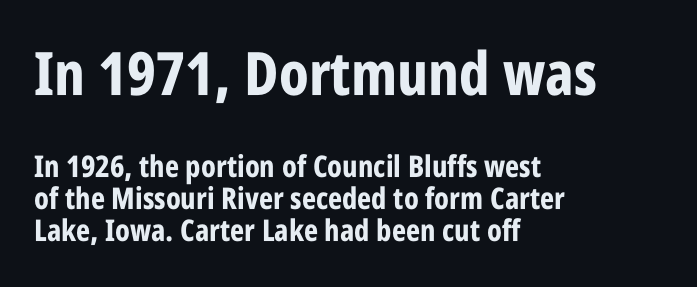
The image shows 60 px bold, condensed sans-serif type, upright; set left-aligned, tight line spacing (1.07x), normal letter spacing, not underlined; the first (top) block is 2.0x larger; low stroke contrast and a large x-height.
